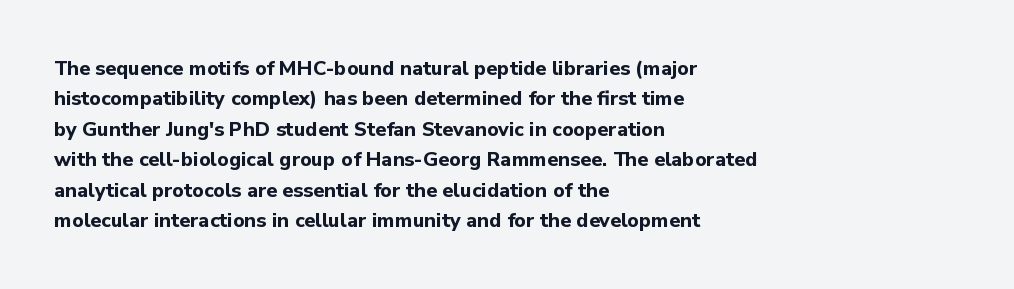
Q: Is the text bold? A: Yes.
Q: Is the text italic (slanted)? A: No, it is upright.
Q: Is the text underlined? A: No.
Q: How is the paragraph aligned? A: Left-aligned.
Q: Is the spacing between letters normal or unusually wide? A: Normal.
Q: Is the spacing between lines tight, normal or loose? A: Normal.
